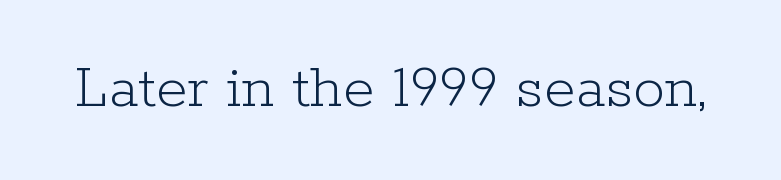
{"serif": "yes", "italic": "no", "bold": "no", "weight": "light", "width": "normal", "stroke_contrast": "low", "x_height": "medium", "monospaced": "no", "underline": "no", "letter_spacing": "normal", "letter_spacing_em": 0.0, "glyph_px": 64}
